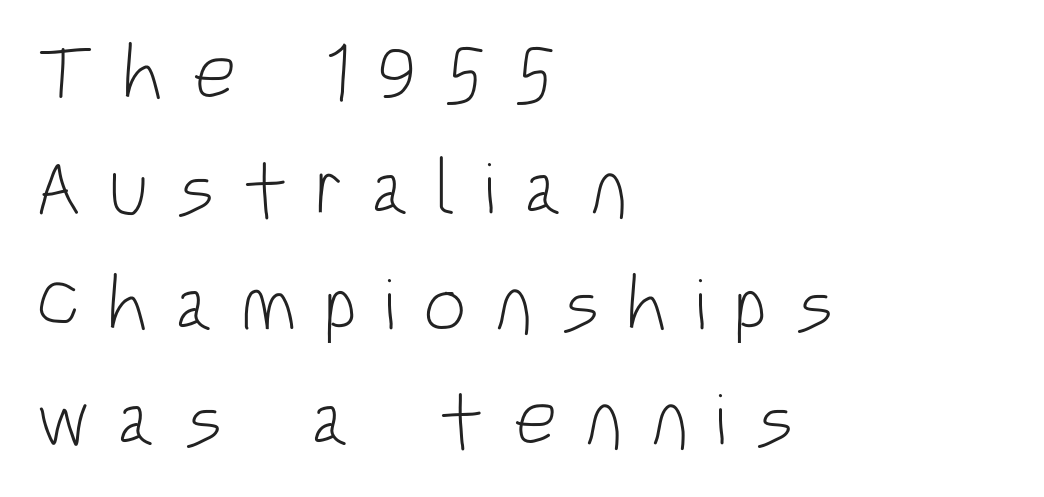
The strokes carry an ordinary text weight at most. Type style note: lacks serifs. The rendering uses natural spacing where letterforms have individual widths. The lines sit at an ordinary, default distance from one another. The lettering holds an erect, upright posture throughout.
